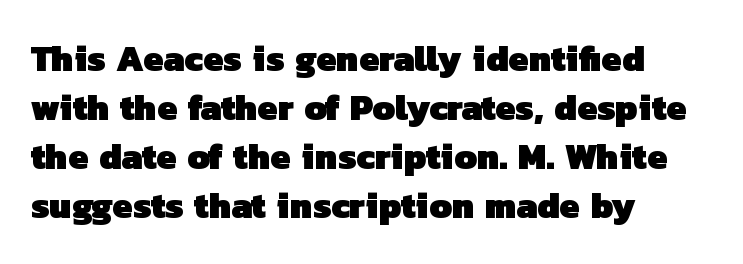
Compared with typical paragraphs, the rows here are spaced about the same. The letters advance in unequal steps, a hallmark of proportional type. Letters rest on an invisible, unmarked baseline. What kind of face is this? One without serifs — a sans. In terms of weight, the rendering is a true, heavy bold.
